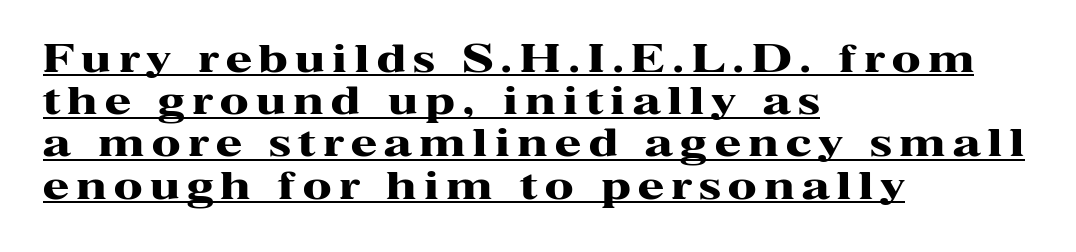
The designer went with a serif here, giving each stem small feet. Spacing verdict: proportional, widths tailored to each character. Each glyph is drawn with heavy, bold strokes. A student would call this left alignment; a typographer would say flush left, rag right. Compared with typical paragraphs, the rows here are closer together.
